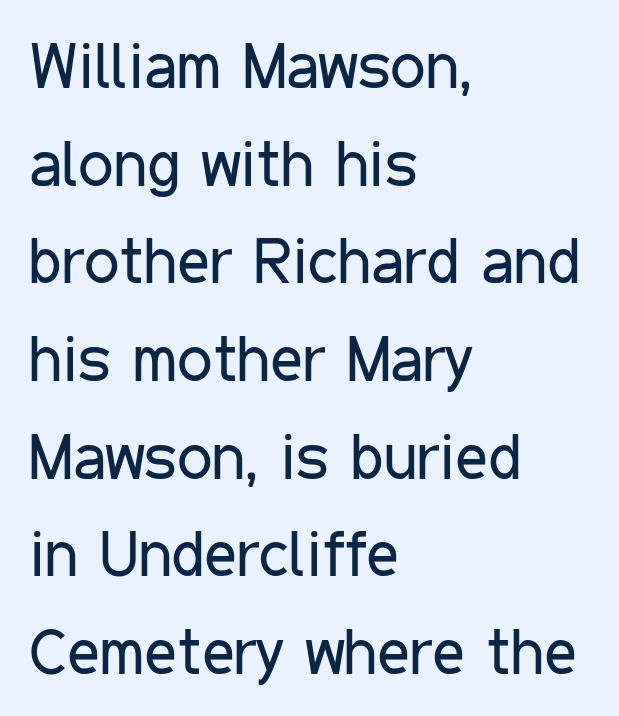
Each new line begins a customary step beneath the previous one. Bare-footed words on every line. The font family rendered here belongs to the sans-serif group. The gaps between neighbouring characters are ordinary and unremarkable.
